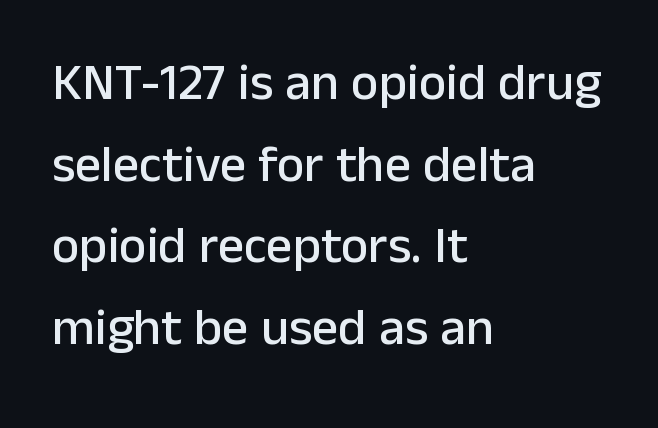
Letters rest on an invisible, unmarked baseline. Rows of type keep a routine distance in the vertical direction. A sans-serif font was chosen for this passage. Note the varied advance widths — an 'i' is clearly narrower than an 'm'. The gaps between neighbouring characters are ordinary and unremarkable. This rendering uses left alignment, leaving the right contour irregular.
